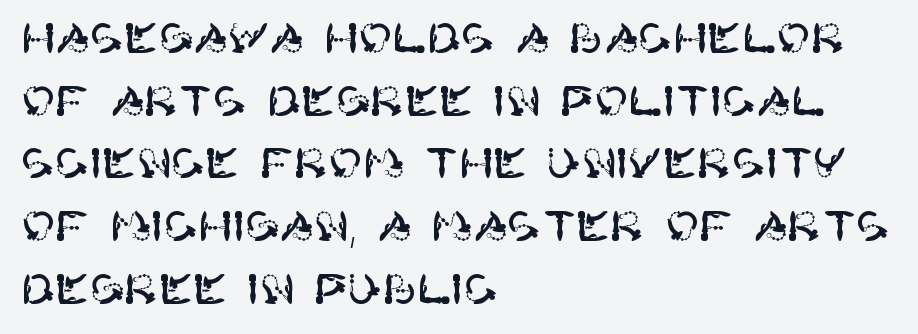
{"serif": "no", "italic": "no", "width": "normal", "stroke_contrast": "high", "x_height": "large", "underline": "no", "align": "left", "line_spacing": "normal", "line_spacing_ratio": 1.53, "letter_spacing": "normal", "letter_spacing_em": 0.0, "glyph_px": 41}
